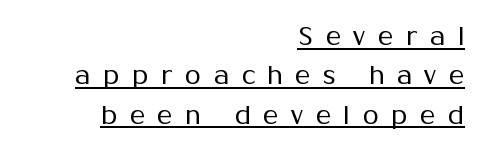
Evenly set lines give the paragraph a standard silhouette. You can tell it's not italic because the verticals are truly vertical. The face used here appears with an underline applied. One-word summary of the alignment: right. Stems here are at most as thick as an everyday book face. The face used here is rendered with a markedly widened letterfit.
